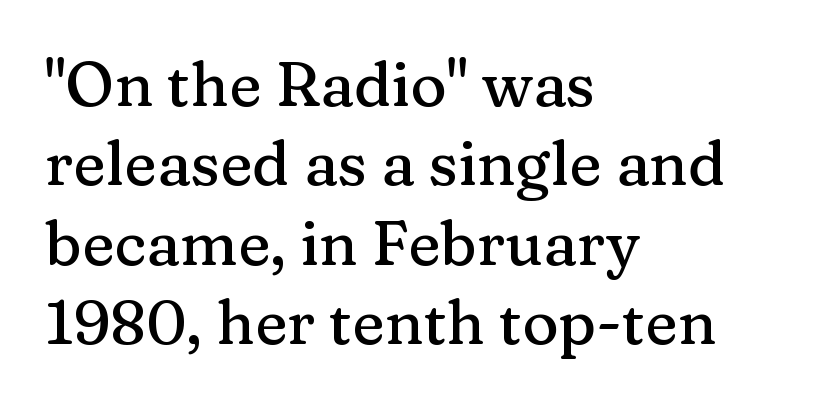
{"serif": "yes", "italic": "no", "width": "normal", "stroke_contrast": "medium", "x_height": "medium", "monospaced": "no", "underline": "no", "align": "left", "line_spacing": "normal", "line_spacing_ratio": 1.28, "letter_spacing": "normal", "letter_spacing_em": 0.0, "glyph_px": 62}
